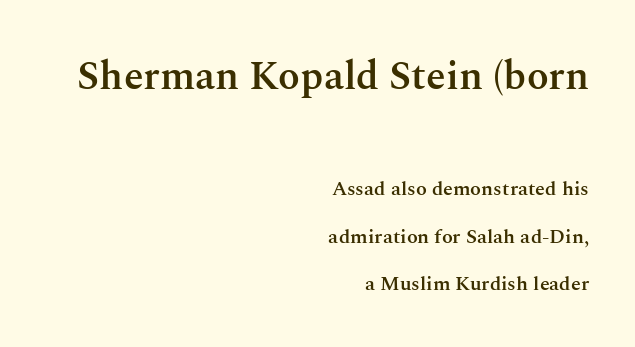
The image shows 40 px semibold serif type, upright; set right-aligned, loose line spacing (2.38x), normal letter spacing, not underlined; the first (top) block is 2.0x larger; medium stroke contrast and a medium x-height.
